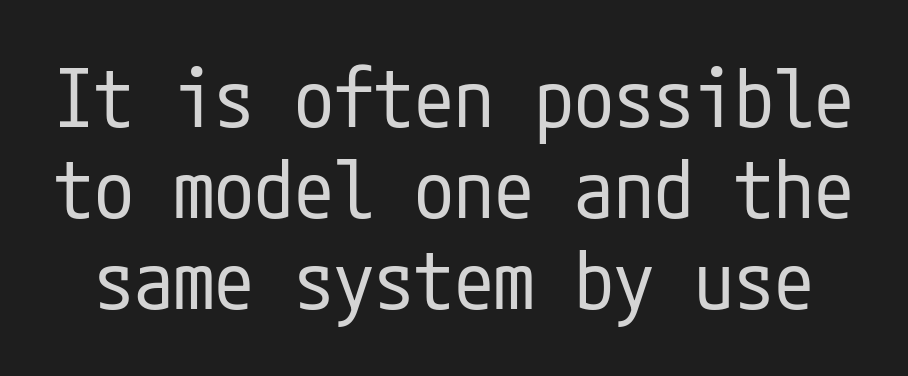
{"serif": "no", "italic": "no", "bold": "no", "weight": "regular", "width": "condensed", "stroke_contrast": "low", "x_height": "medium", "underline": "no", "line_spacing": "tight", "line_spacing_ratio": 1.14, "letter_spacing": "normal", "letter_spacing_em": 0.0, "glyph_px": 80}
